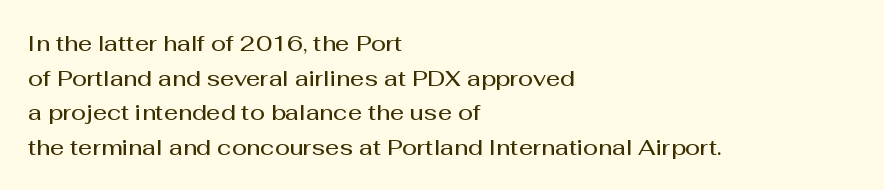
The font's upright variant was chosen for this text. Is the letter spacing exaggerated? No — it looks like the ordinary default. The face used here is a semibold: visibly heavier than regular, lighter than bold. Students, observe: this is what conventionally led text looks like. Every row of glyphs begins at an identical x-position on the left. Words float on clear page, feet unadorned.
